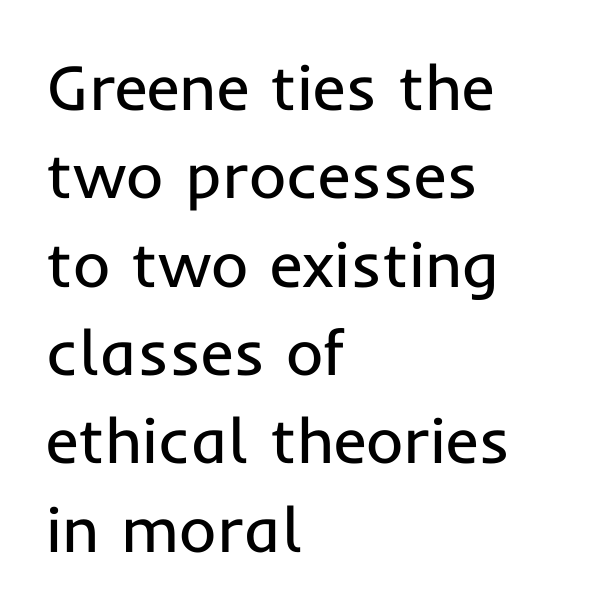
{"serif": "no", "italic": "no", "bold": "no", "weight": "regular", "width": "normal", "stroke_contrast": "low", "x_height": "medium", "monospaced": "no", "underline": "no", "align": "left", "line_spacing": "normal", "line_spacing_ratio": 1.38, "letter_spacing": "normal", "letter_spacing_em": 0.0, "glyph_px": 64}
